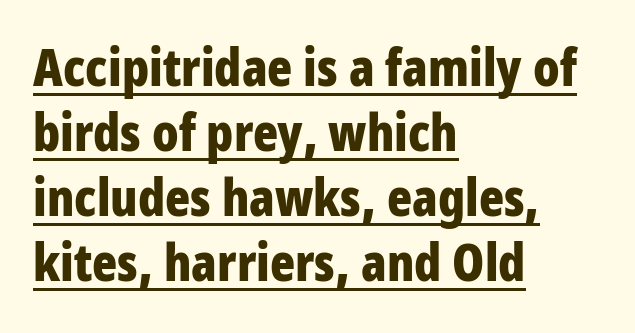
Is there much room between lines? A standard amount, neither cramped nor airy. Every letter is thick-stroked: bold, no question. When letters stand straight like this, we call the style roman or upright. These characters rest on top of a visible drawn line. You could call the tracking neutral — neither tight nor loose.
